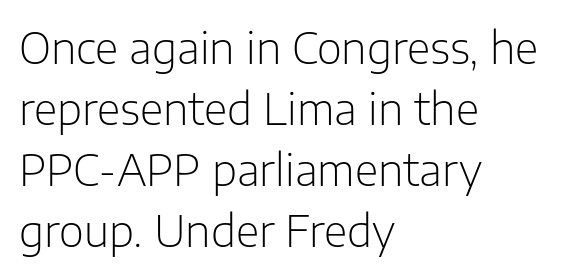
These lines are composed in type without serifs. There is no visible air inserted between adjacent glyphs. Vertical stems look standard width or narrower in stroke. The compositor pushed each line to the left boundary.
